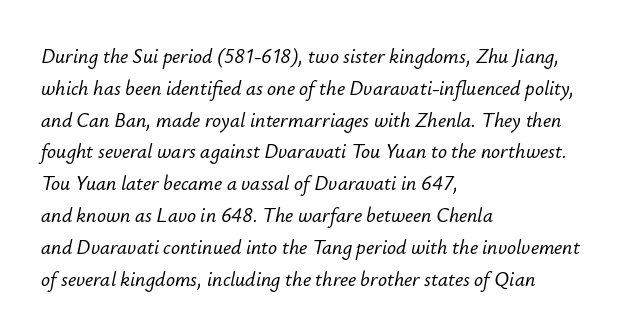
The image shows 20 px text type, italic (leaning right); set left-aligned, normal line spacing (1.59x), normal letter spacing, not underlined.
